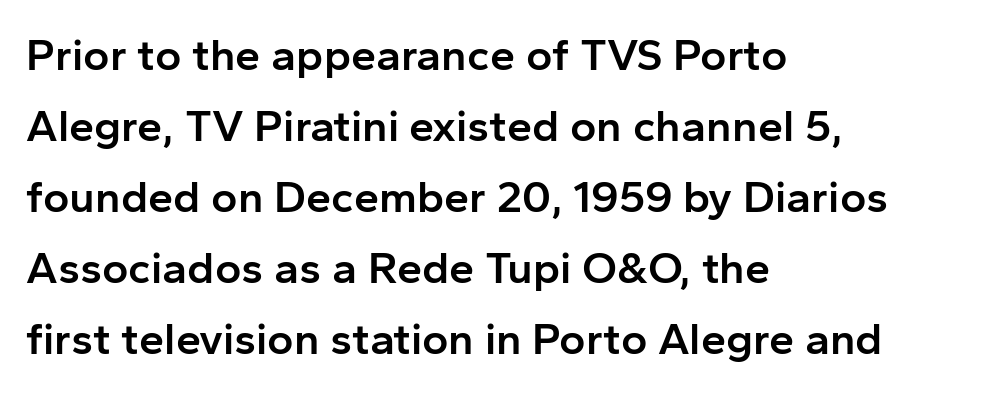
The image shows 45 px semibold sans-serif type, upright; set left-aligned, normal line spacing (1.58x), normal letter spacing, not underlined; low stroke contrast and a medium x-height.
